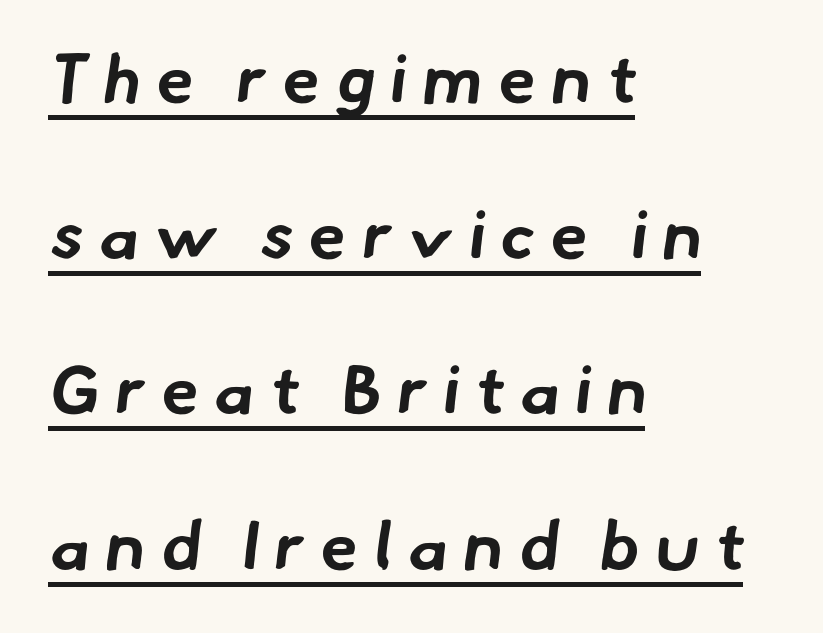
{"serif": "no", "bold": "yes", "weight": "bold", "width": "normal", "stroke_contrast": "low", "x_height": "small", "monospaced": "no", "underline": "yes", "align": "left", "line_spacing": "loose", "line_spacing_ratio": 2.29, "letter_spacing": "wide", "letter_spacing_em": 0.23, "glyph_px": 68}
